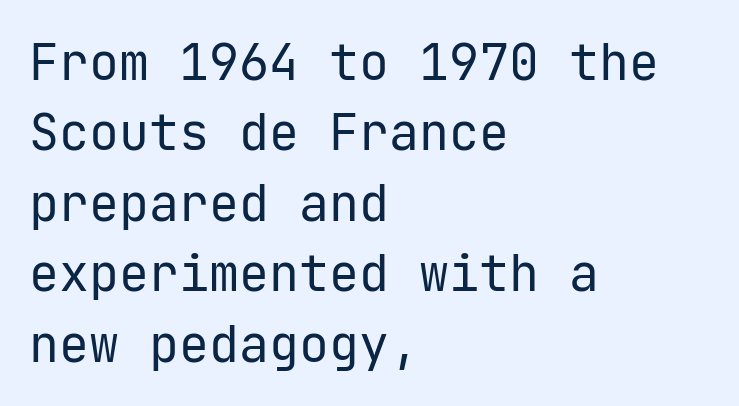
Q: Is the text bold? A: No.
Q: Is the text italic (slanted)? A: No, it is upright.
Q: Is the typeface a serif or a sans-serif typeface? A: Sans-serif.
Q: Is the text underlined? A: No.
Q: How is the paragraph aligned? A: Left-aligned.
Q: Is the spacing between letters normal or unusually wide? A: Normal.
Q: Is the spacing between lines tight, normal or loose? A: Normal.
Q: Width (condensed, normal, or wide)? A: Normal.
Q: Stroke contrast? A: Low.
Q: x-height? A: Medium.
